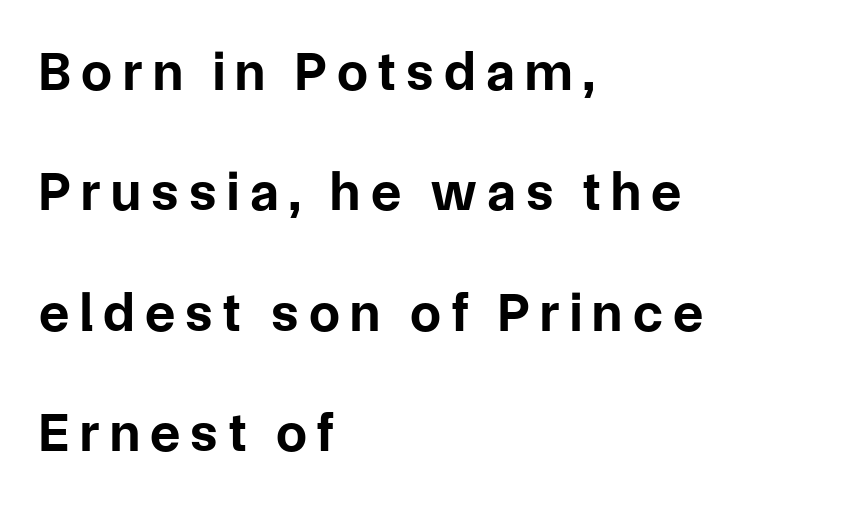
{"serif": "no", "italic": "no", "bold": "yes", "weight": "bold", "width": "normal", "stroke_contrast": "low", "x_height": "medium", "monospaced": "no", "underline": "no", "align": "left", "line_spacing": "loose", "line_spacing_ratio": 2.19, "glyph_px": 55}
